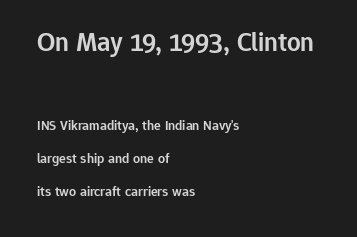
Posture: upright roman. Is the letter spacing exaggerated? No — it looks like the ordinary default. The face used here is a semibold: visibly heavier than regular, lighter than bold. The leading is generous, giving the passage an open texture.
